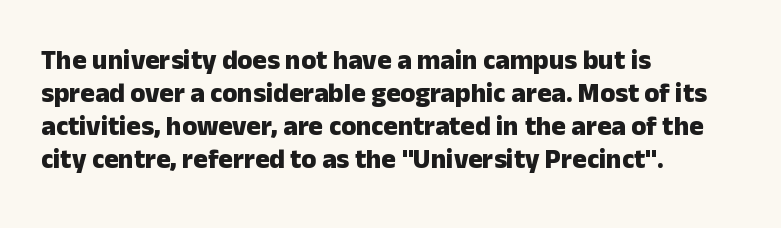
{"italic": "no", "bold": "yes", "underline": "no", "align": "left", "line_spacing_ratio": 1.22, "letter_spacing": "normal", "letter_spacing_em": 0.0, "glyph_px": 27}
